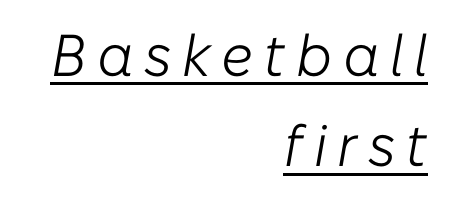
The image shows 59 px light type, italic (leaning right); set right-aligned, normal line spacing (1.53x), underlined; low stroke contrast and a medium x-height.
